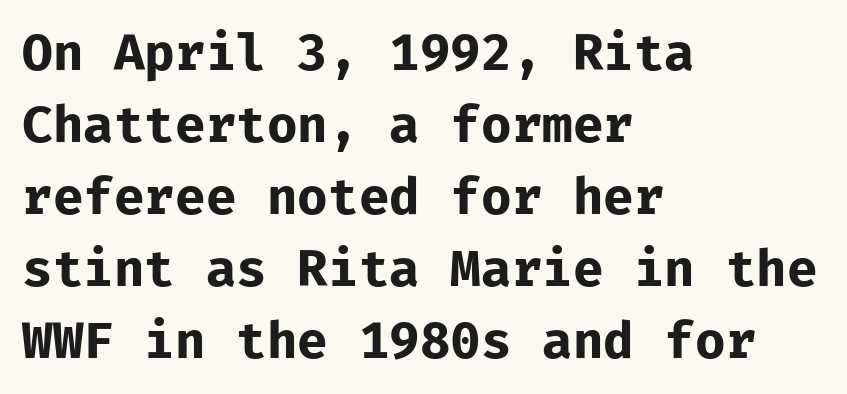
{"serif": "no", "italic": "no", "bold": "yes", "weight": "bold", "width": "normal", "stroke_contrast": "low", "x_height": "medium", "monospaced": "yes", "underline": "no", "align": "left", "line_spacing": "normal", "line_spacing_ratio": 1.41, "letter_spacing": "normal", "letter_spacing_em": 0.0, "glyph_px": 51}
